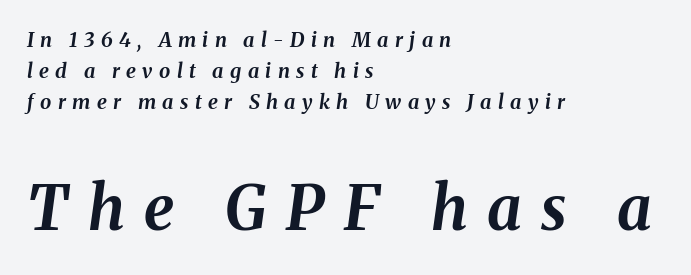
The paragraph has a hard left edge and a soft right edge. Underlining? Definitely not there. A typesetter would call this leading conventional body-copy spacing. The font is running at its bold setting.
